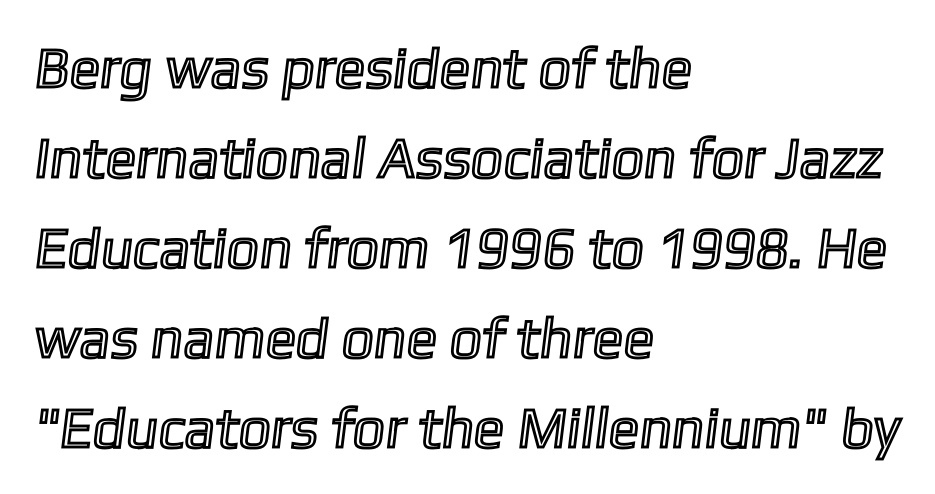
Q: Is the text underlined? A: No.
Q: How is the paragraph aligned? A: Left-aligned.
Q: Is the spacing between letters normal or unusually wide? A: Normal.
Q: Is the spacing between lines tight, normal or loose? A: Normal.
Q: Width (condensed, normal, or wide)? A: Normal.
Q: x-height? A: Medium.
Q: Monospaced? A: No.
